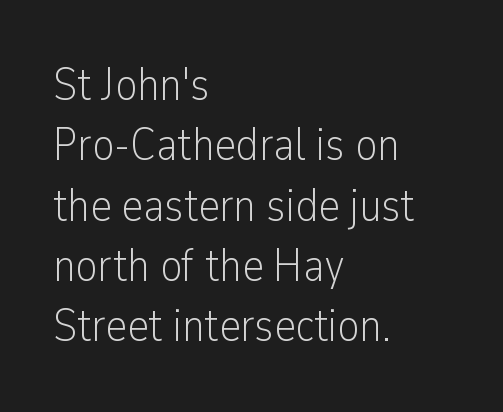
The image shows 46 px light, condensed sans-serif type, upright; set left-aligned, normal line spacing (1.31x), normal letter spacing, not underlined; low stroke contrast and a medium x-height.
